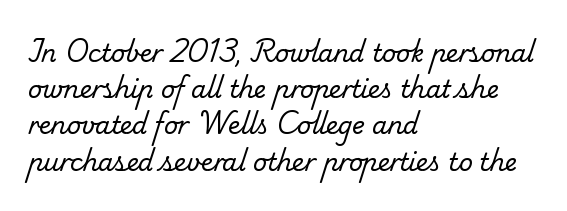
The image shows 24 px text type; set left-aligned, normal line spacing (1.51x), normal letter spacing, not underlined.
